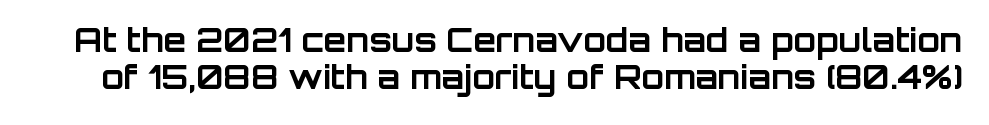
The space beneath each line is pristine and unruled. Rendered with straight, roman letterforms. Look at the bottom of the vertical strokes: they stop flat, with no serifs. The passage shown is emphatically bold.
